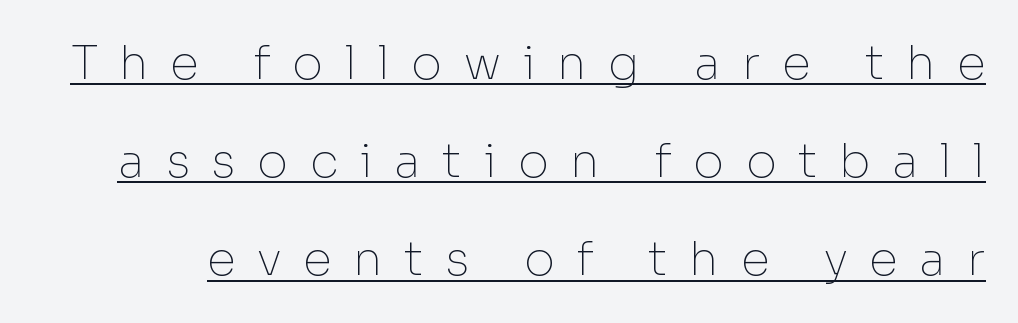
Q: Is the text bold? A: No.
Q: Is the text italic (slanted)? A: No, it is upright.
Q: Is the typeface a serif or a sans-serif typeface? A: Sans-serif.
Q: Is the text underlined? A: Yes.
Q: Is the spacing between letters normal or unusually wide? A: Unusually wide.
Q: Is the spacing between lines tight, normal or loose? A: Loose.
Q: Width (condensed, normal, or wide)? A: Normal.
Q: Stroke contrast? A: Low.
Q: x-height? A: Medium.
Q: Monospaced? A: No.
